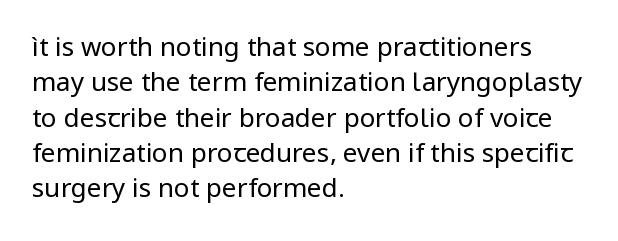
Q: Is the text bold? A: No.
Q: Is the text italic (slanted)? A: No, it is upright.
Q: Is the text underlined? A: No.
Q: How is the paragraph aligned? A: Left-aligned.
Q: Is the spacing between letters normal or unusually wide? A: Normal.
Q: Is the spacing between lines tight, normal or loose? A: Normal.
